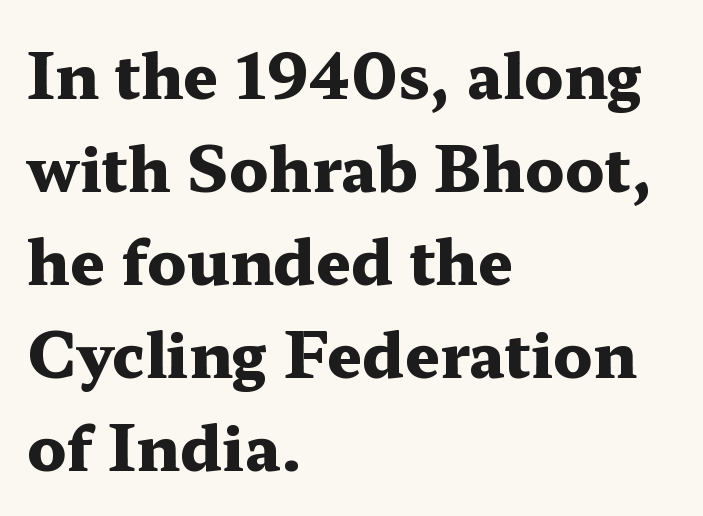
Q: Is the text bold? A: Yes.
Q: Is the text italic (slanted)? A: No, it is upright.
Q: Is the typeface a serif or a sans-serif typeface? A: Serif.
Q: Is the text underlined? A: No.
Q: How is the paragraph aligned? A: Left-aligned.
Q: Is the spacing between letters normal or unusually wide? A: Normal.
Q: Is the spacing between lines tight, normal or loose? A: Normal.
Q: Width (condensed, normal, or wide)? A: Wide.
Q: Stroke contrast? A: Medium.
Q: x-height? A: Medium.
Q: Monospaced? A: No.
